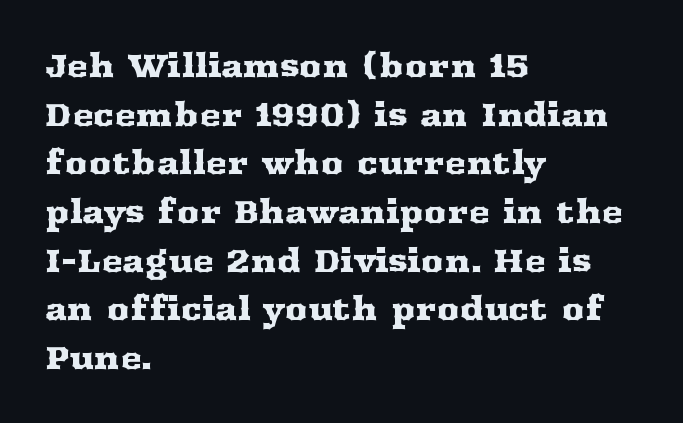
{"serif": "yes", "italic": "no", "width": "wide", "stroke_contrast": "medium", "x_height": "medium", "monospaced": "no", "underline": "no", "align": "left", "line_spacing": "normal", "line_spacing_ratio": 1.52, "letter_spacing": "normal", "letter_spacing_em": 0.0, "glyph_px": 32}
